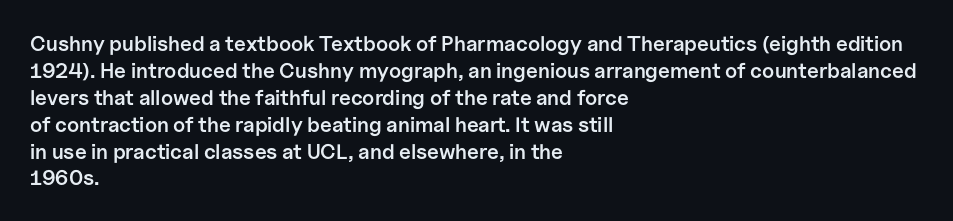
{"italic": "no", "bold": "semi", "underline": "no", "align": "left", "line_spacing": "normal", "line_spacing_ratio": 1.28, "letter_spacing": "normal", "letter_spacing_em": 0.0, "glyph_px": 21}
